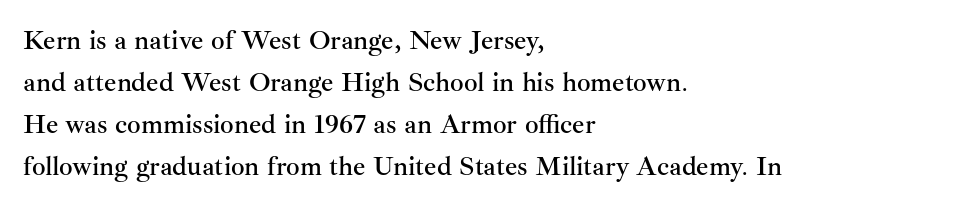
Q: Is the text italic (slanted)? A: No, it is upright.
Q: Is the text underlined? A: No.
Q: How is the paragraph aligned? A: Left-aligned.
Q: Is the spacing between letters normal or unusually wide? A: Normal.
Q: Is the spacing between lines tight, normal or loose? A: Normal.
